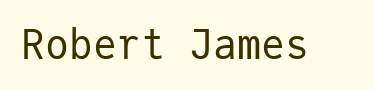
Q: Is the text bold? A: No.
Q: Is the text italic (slanted)? A: No, it is upright.
Q: Is the typeface a serif or a sans-serif typeface? A: Sans-serif.
Q: Is the text underlined? A: No.
Q: Is the spacing between letters normal or unusually wide? A: Normal.
Q: Width (condensed, normal, or wide)? A: Normal.
Q: Stroke contrast? A: Low.
Q: x-height? A: Medium.
Q: Monospaced? A: Yes.
